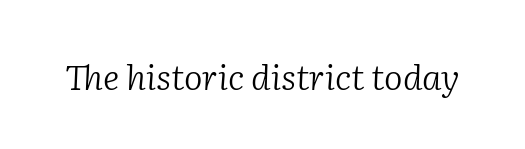
The image shows 35 px light serif type, italic (leaning right); set normal letter spacing, not underlined; low stroke contrast and a medium x-height.
